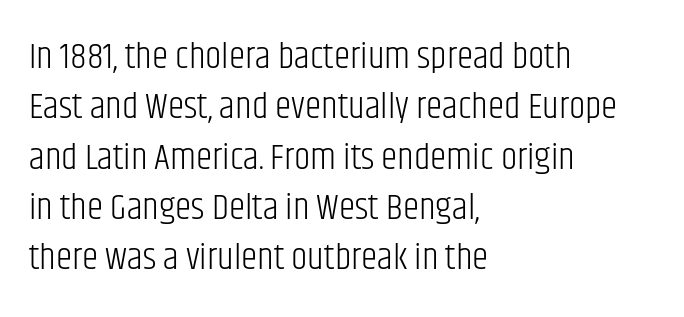
Reading down the column, the eye jumps a familiar distance to each next line. Does the type have serifs? No, each stem ends abruptly. Quick note: not italic, upright. The letters look calm and open, with moderate or lighter stems. Type without underlining. Tracking value appears to be zero — textbook default spacing.
